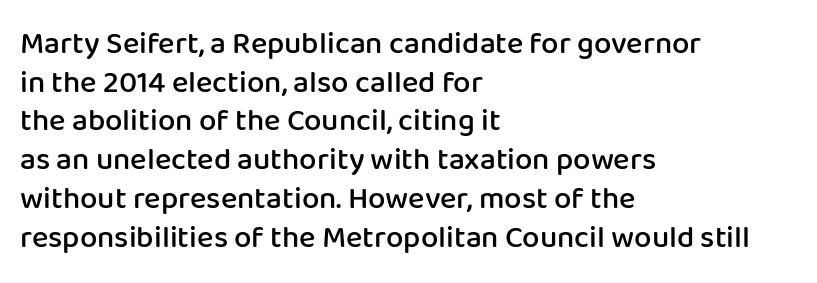
The type is set solid horizontally, with unmodified tracking. The gap between lines stays unmarked. Interline gaps are of average width in this sample. Tall strokes in this sample are plumb rather than angled. Teacher's note: observe the even left margin — that is flush-left alignment. Spacing verdict: proportional, widths tailored to each character.
